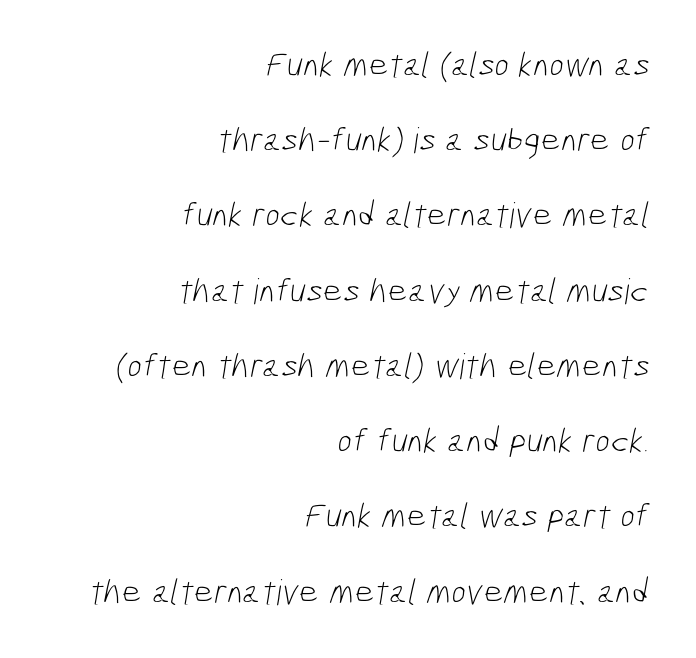
Q: Is the text bold? A: No.
Q: Is the typeface a serif or a sans-serif typeface? A: Sans-serif.
Q: Is the text underlined? A: No.
Q: How is the paragraph aligned? A: Right-aligned.
Q: Is the spacing between letters normal or unusually wide? A: Normal.
Q: Is the spacing between lines tight, normal or loose? A: Loose.
Q: Width (condensed, normal, or wide)? A: Condensed.
Q: Stroke contrast? A: Low.
Q: x-height? A: Medium.
Q: Monospaced? A: No.
